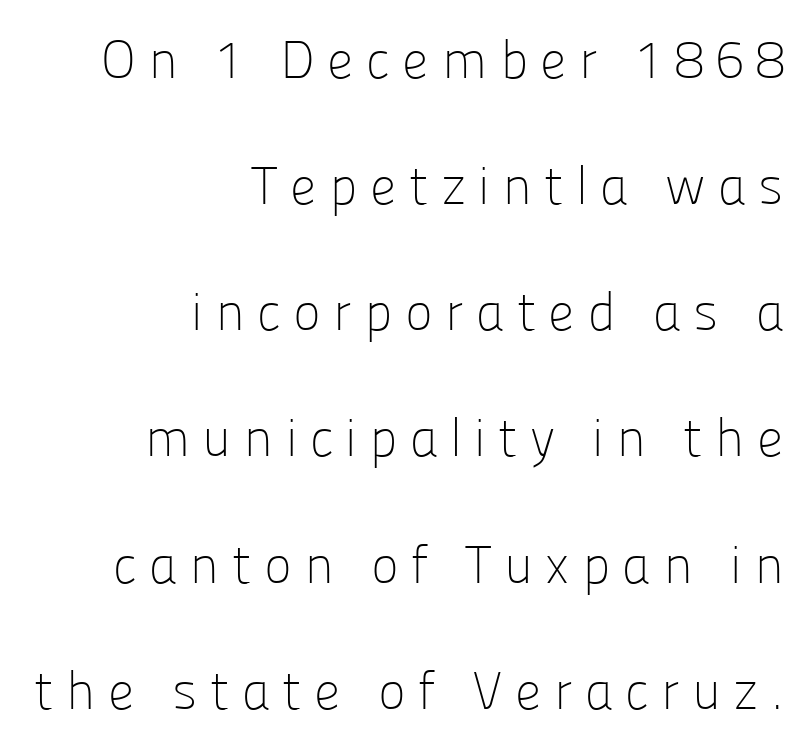
The designer dialed line spacing up above the default. The letters stand straight up with perfectly vertical stems. Each letter keeps its own natural width here, so spacing adapts to shape. Words appear elongated and porous because spacing is wide.
